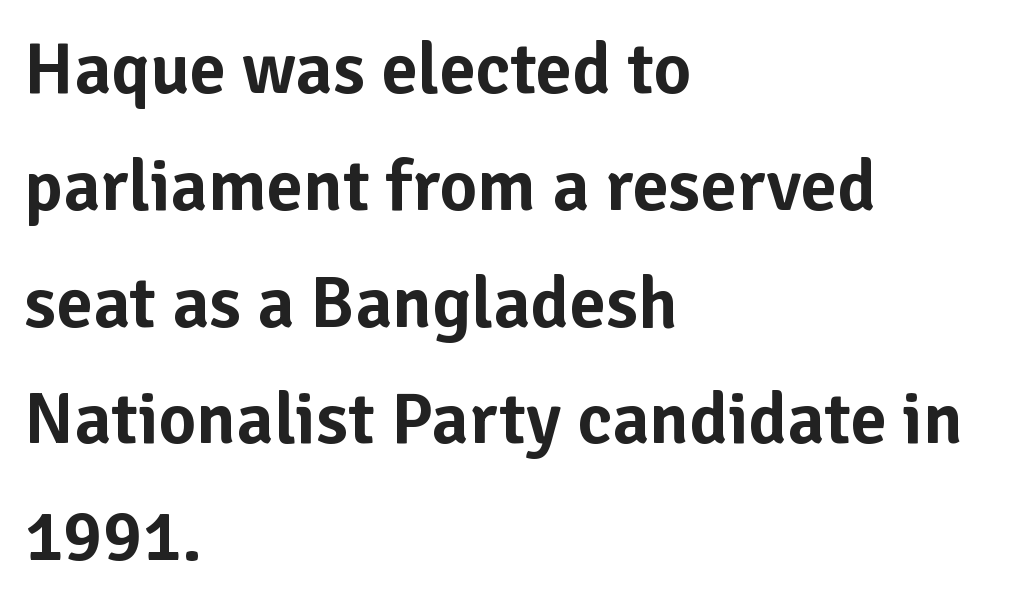
Do the letters lean? They stand straight. Each line starts at the same left margin while the right side varies. The face used here is rendered with its standard letterfit. The strip under each line holds only bare page.
